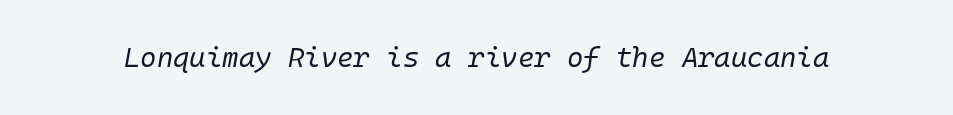
The image shows 28 px regular-weight type, italic (leaning right); set normal letter spacing, not underlined; low stroke contrast and a medium x-height.
